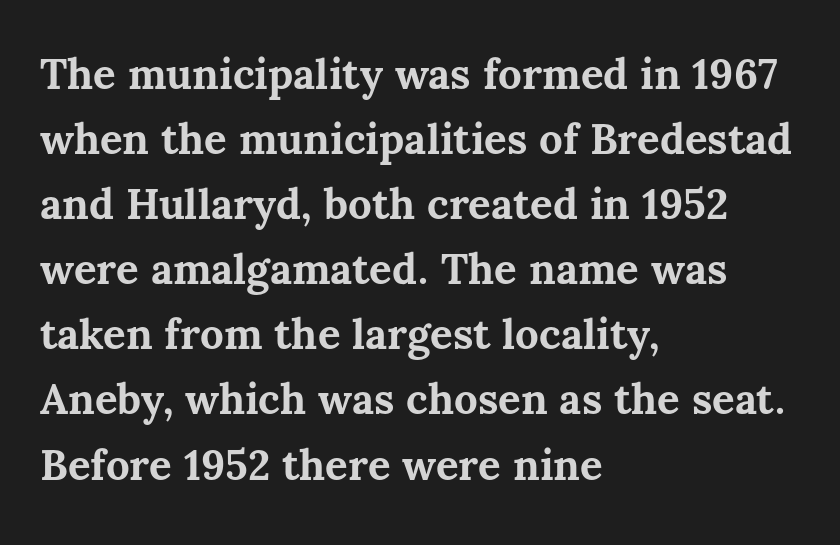
Q: Is the text bold? A: Yes.
Q: Is the text italic (slanted)? A: No, it is upright.
Q: Is the text underlined? A: No.
Q: How is the paragraph aligned? A: Left-aligned.
Q: Is the spacing between letters normal or unusually wide? A: Normal.
Q: Is the spacing between lines tight, normal or loose? A: Normal.
Q: Width (condensed, normal, or wide)? A: Normal.
Q: Stroke contrast? A: Medium.
Q: x-height? A: Medium.
Q: Monospaced? A: No.
